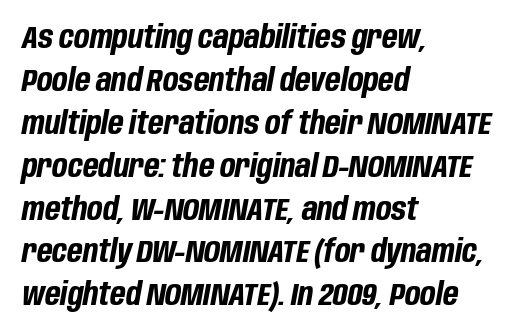
The image shows 32 px bold, condensed type, italic (leaning right); set left-aligned, normal line spacing (1.34x), normal letter spacing, not underlined; low stroke contrast and a large x-height.
